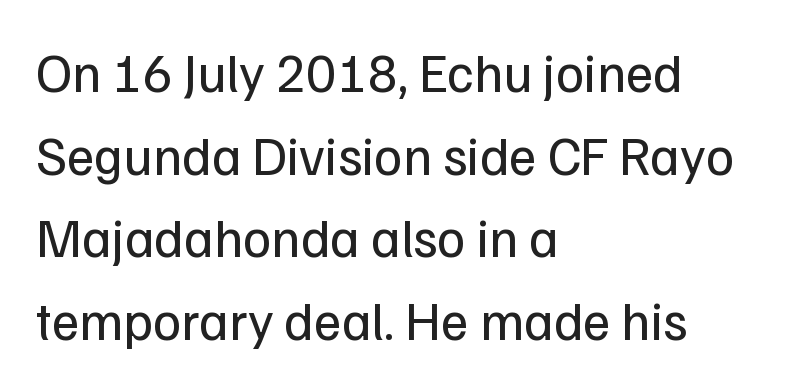
Q: Is the text bold? A: No.
Q: Is the text italic (slanted)? A: No, it is upright.
Q: Is the typeface a serif or a sans-serif typeface? A: Sans-serif.
Q: Is the text underlined? A: No.
Q: How is the paragraph aligned? A: Left-aligned.
Q: Is the spacing between letters normal or unusually wide? A: Normal.
Q: Is the spacing between lines tight, normal or loose? A: Normal.
Q: Width (condensed, normal, or wide)? A: Normal.
Q: Stroke contrast? A: Low.
Q: x-height? A: Medium.
Q: Monospaced? A: No.
